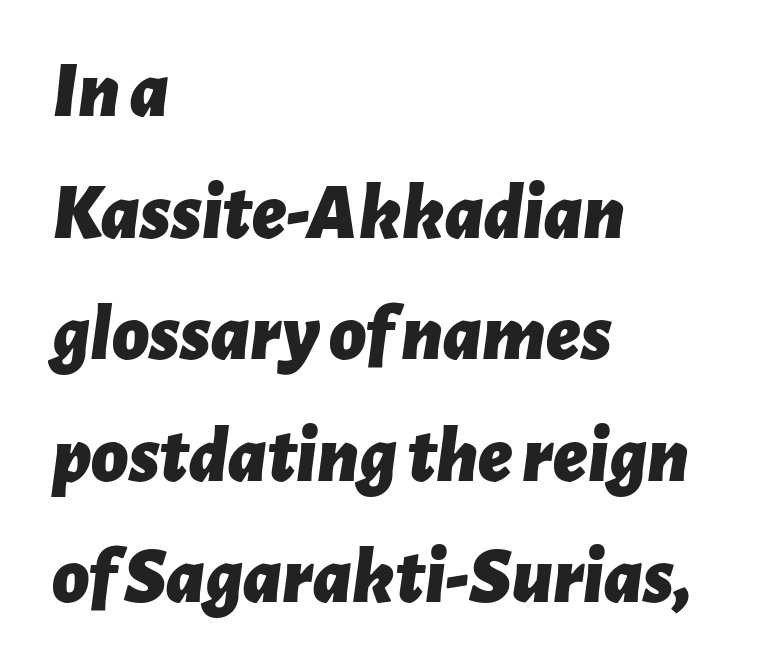
{"italic": "yes", "lean": "right", "slant_degrees": 7, "bold": "yes", "weight": "bold", "width": "normal", "stroke_contrast": "low", "x_height": "medium", "monospaced": "no", "underline": "no", "align": "left", "line_spacing": "normal", "line_spacing_ratio": 1.52, "letter_spacing": "normal", "letter_spacing_em": 0.0, "glyph_px": 80}
